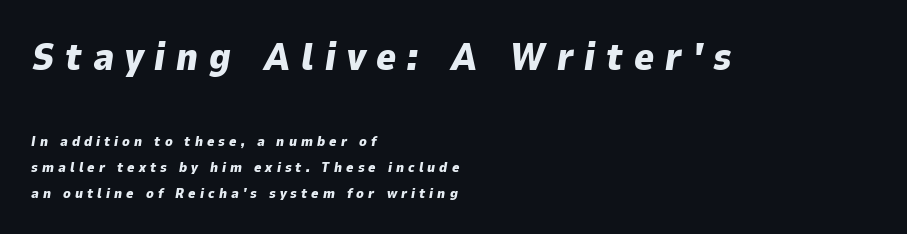
Q: Is the text bold? A: Yes.
Q: Is the text italic (slanted)? A: Yes, it leans right by about 9 degrees.
Q: Is the text underlined? A: No.
Q: How is the paragraph aligned? A: Left-aligned.
Q: Is the spacing between letters normal or unusually wide? A: Unusually wide.
Q: Which block of text is set in a larger size, the first (top) or the second (bottom)? A: The first (top) one.
Q: Width (condensed, normal, or wide)? A: Normal.
Q: Stroke contrast? A: Low.
Q: x-height? A: Medium.
Q: Monospaced? A: No.
